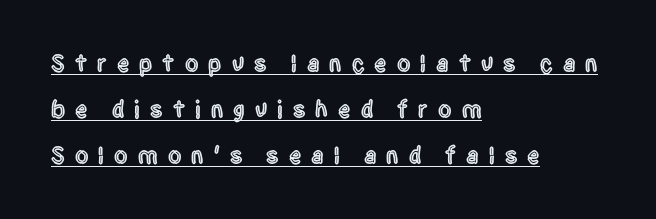
{"italic": "no", "underline": "yes", "align": "left", "line_spacing": "loose", "line_spacing_ratio": 1.91, "letter_spacing": "wide", "letter_spacing_em": 0.42, "glyph_px": 24}
